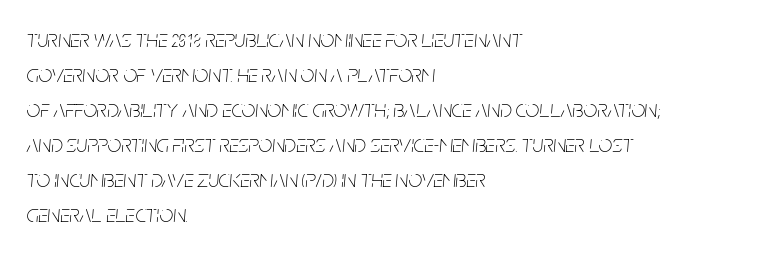
The image shows 24 px text type, italic (leaning right); set left-aligned, normal line spacing (1.46x), normal letter spacing, not underlined.
